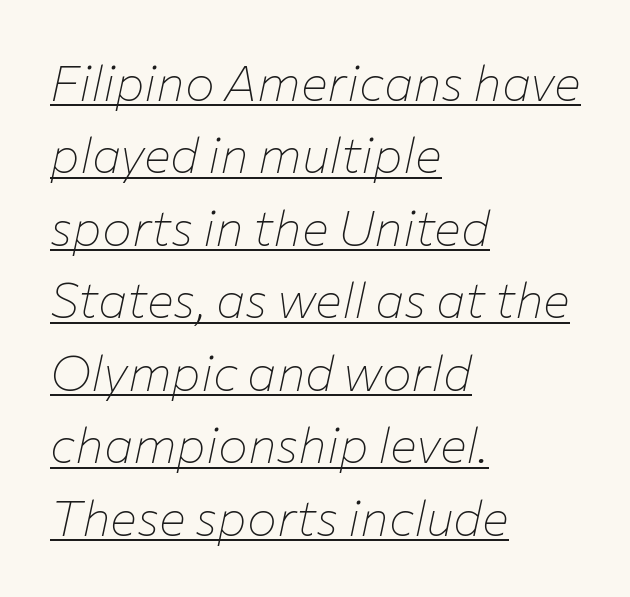
{"italic": "yes", "lean": "right", "slant_degrees": 12, "bold": "no", "weight": "thin", "width": "normal", "stroke_contrast": "low", "x_height": "medium", "monospaced": "no", "underline": "yes", "align": "left", "line_spacing": "normal", "line_spacing_ratio": 1.45, "letter_spacing": "normal", "letter_spacing_em": 0.0, "glyph_px": 50}
